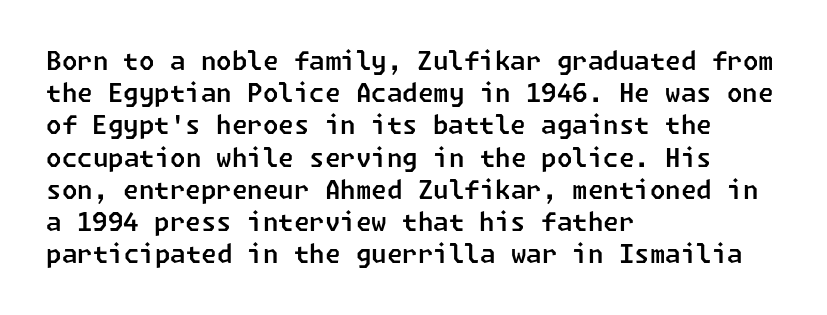
What stands out about the letter spacing? Nothing — it is the standard amount. Each row of text sits above clean, open space. Line beginnings align vertically; line endings do not. The leading is moderate, giving the passage an even texture.
